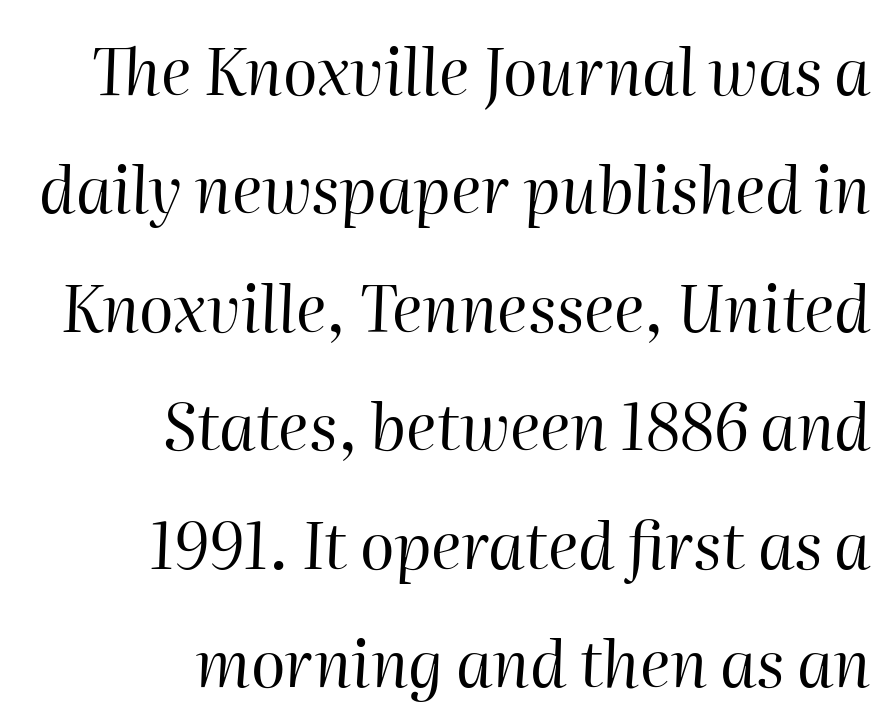
The letters advance in unequal steps, a hallmark of proportional type. All the whitespace from short lines collects on the left. The foot of each line stays bare and open. Slanted lettering throughout.
